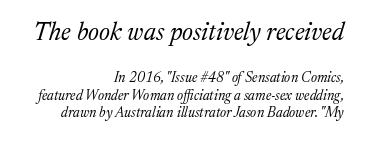
Q: Is the text bold? A: No.
Q: Is the text italic (slanted)? A: Yes, it leans right by about 17 degrees.
Q: Is the text underlined? A: No.
Q: How is the paragraph aligned? A: Right-aligned.
Q: Is the spacing between letters normal or unusually wide? A: Normal.
Q: Which block of text is set in a larger size, the first (top) or the second (bottom)? A: The first (top) one.
